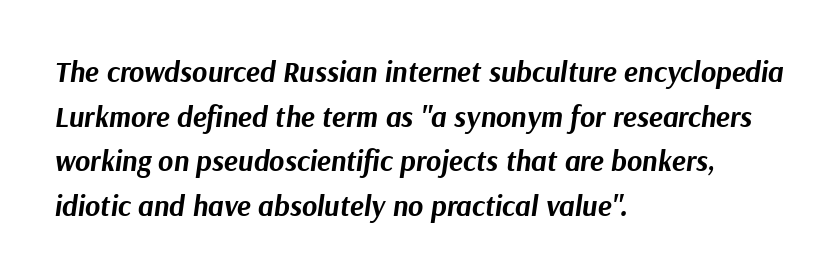
Q: Is the text bold? A: Yes.
Q: Is the text italic (slanted)? A: Yes, it leans right by about 9 degrees.
Q: Is the text underlined? A: No.
Q: How is the paragraph aligned? A: Left-aligned.
Q: Is the spacing between letters normal or unusually wide? A: Normal.
Q: Is the spacing between lines tight, normal or loose? A: Normal.
Q: Width (condensed, normal, or wide)? A: Normal.
Q: Stroke contrast? A: Medium.
Q: x-height? A: Medium.
Q: Monospaced? A: No.
